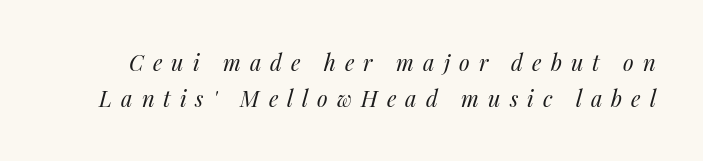
The image shows 22 px text type, italic (leaning right); set normal line spacing (1.64x), unusually wide letter spacing (+0.41 em), not underlined.
